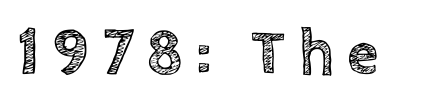
Q: Is the text italic (slanted)? A: No, it is upright.
Q: Is the text underlined? A: No.
Q: Is the spacing between letters normal or unusually wide? A: Unusually wide.
Q: Width (condensed, normal, or wide)? A: Normal.
Q: x-height? A: Large.
Q: Monospaced? A: No.
